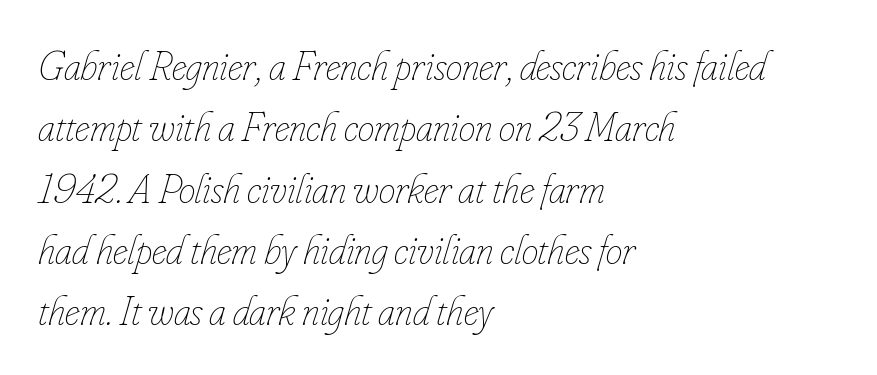
Counters stay open thanks to moderate or lighter strokes. The passage shown stacks its lines at a standard gap. Plain, unruled lines of type. Tall strokes in this sample are angled rather than plumb.
